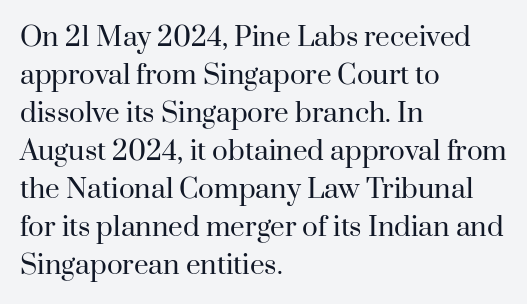
{"italic": "no", "bold": "no", "underline": "no", "align": "left", "line_spacing": "normal", "line_spacing_ratio": 1.46, "letter_spacing": "normal", "letter_spacing_em": 0.0, "glyph_px": 26}
